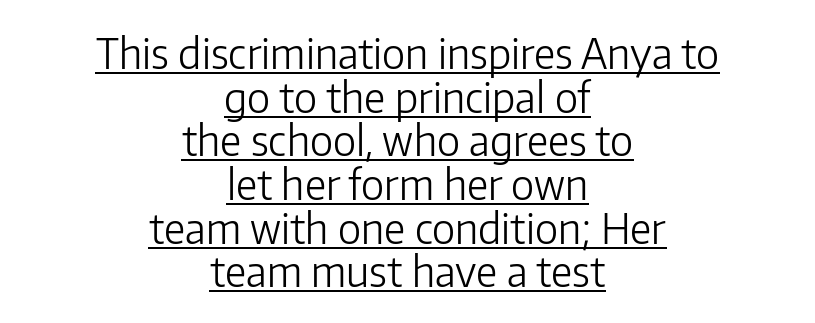
The image shows 42 px light sans-serif type, upright; set centered, tight line spacing (1.04x), normal letter spacing, underlined; low stroke contrast and a medium x-height.
